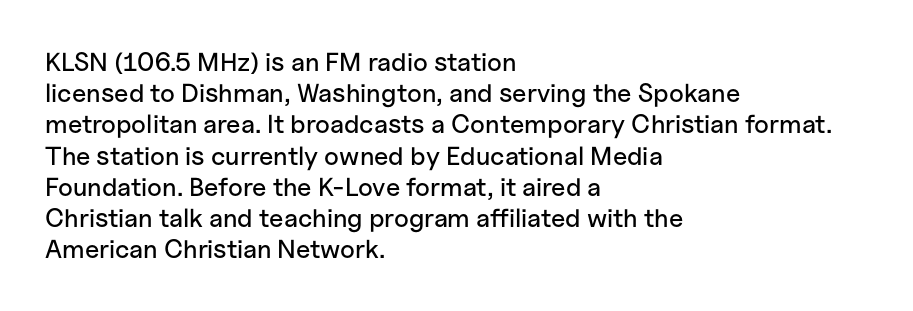
{"italic": "no", "underline": "no", "align": "left", "line_spacing_ratio": 1.2, "letter_spacing": "normal", "letter_spacing_em": 0.0, "glyph_px": 26}
